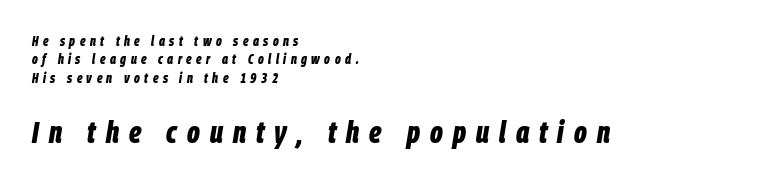
{"italic": "yes", "lean": "right", "slant_degrees": 9, "bold": "yes", "weight": "bold", "width": "condensed", "stroke_contrast": "low", "x_height": "large", "monospaced": "no", "underline": "no", "align": "left", "line_spacing": "normal", "line_spacing_ratio": 1.32, "letter_spacing": "wide", "letter_spacing_em": 0.32, "larger_block": "second", "size_ratio": 2.21, "glyph_px": 31}
